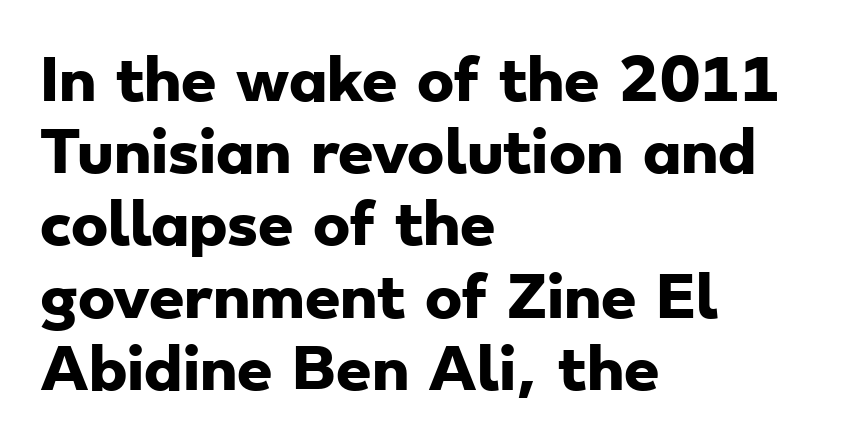
Has an underline been added? It has not. The typesetter chose a ragged-right arrangement here. Observe the ordinary spacing: letters are neighbours, not strangers. I'd describe the lettering as bold — thick and assertive. Rows of type keep a routine distance in the vertical direction. The passage shown is typeset with a sans-serif family.
